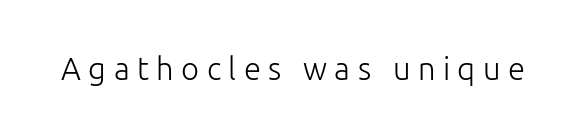
Characters follow at a spacing far wider than the type designer built in. Spacing verdict: proportional, widths tailored to each character. Every character sits straight up, as roman type does. The type family on display is of the sans-serif kind.
